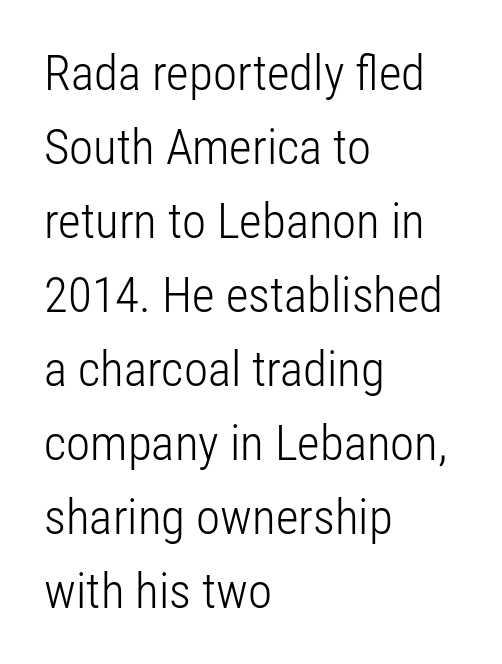
The passage shown has conventional tracking throughout. Each letter keeps its own natural width here, so spacing adapts to shape. If you drew a ruler down the left edge, every line would touch it. Is this a sans? Yes — the strokes have no serifs. The passage shown stacks its lines at a standard gap.
